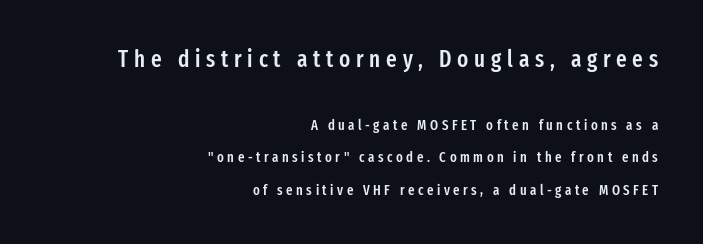
You get the large type first, then a drop to smaller type. Stroke thickness is moderately raised; the sample reads as semibold. What's the leading like? Stretched, with rows far apart. Does extra space separate the letters? Yes, quite a lot of it. The space beneath each line is pristine and unruled. The lines are quadded right.
